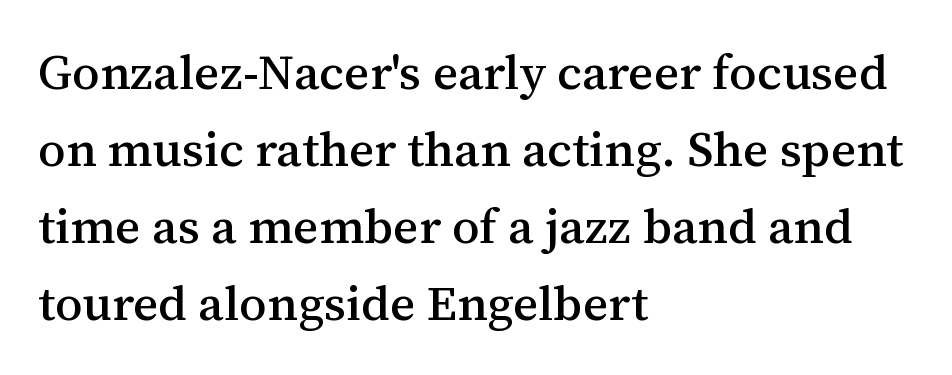
Posture: upright roman. Inter-character spacing is left at the font's built-in metrics. Unmarked baselines from the first word to the last. Proportional: the letters do not fall into vertical columns. The leading is moderate, giving the passage an even texture. Is the block centered? No — it sits flush against the left margin.
